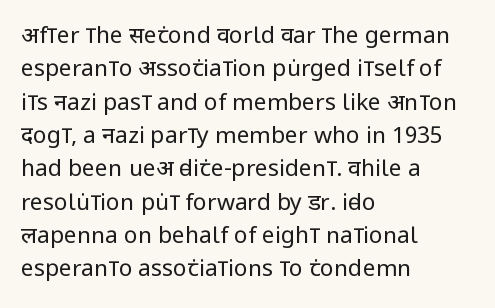
{"italic": "no", "bold": "no", "underline": "no", "align": "left", "line_spacing": "normal", "line_spacing_ratio": 1.45, "letter_spacing": "normal", "letter_spacing_em": 0.0, "glyph_px": 23}
